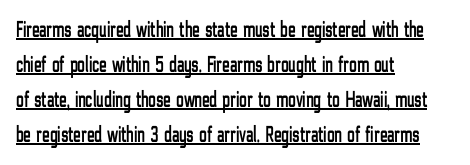
The image shows 23 px text type, upright; set left-aligned, normal line spacing (1.52x), normal letter spacing, underlined.
